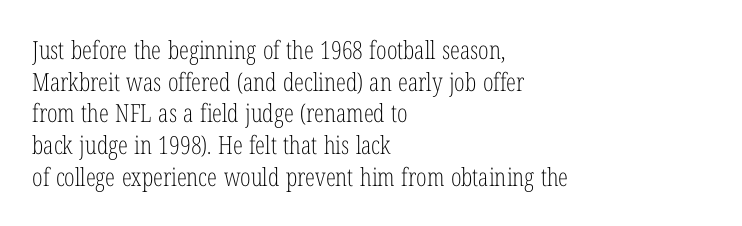
The characters are drawn with everyday or finer stroke widths. The string is rendered with underlining switched off. Leading matches the norm, producing a regular column. This sample uses plain, unmodified letter spacing.
